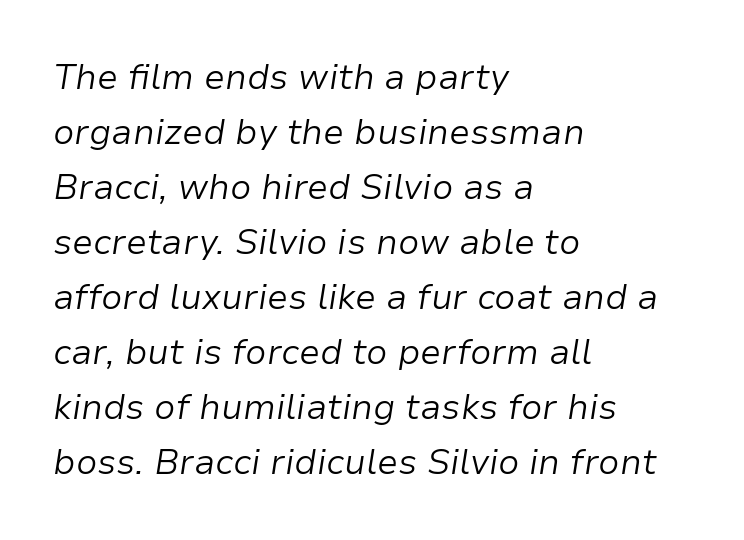
The image shows 35 px light type, italic (leaning right); set left-aligned, normal line spacing (1.57x), normal letter spacing, not underlined; low stroke contrast and a medium x-height.
